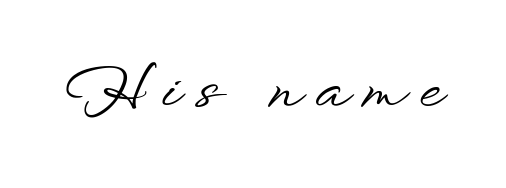
How are the letters spaced? Widely, with obvious added tracking. Beneath every word, the page is bare. Serifs: no, the terminals of the letterforms are clean. You could not count columns in this text — the font is proportionally spaced.
